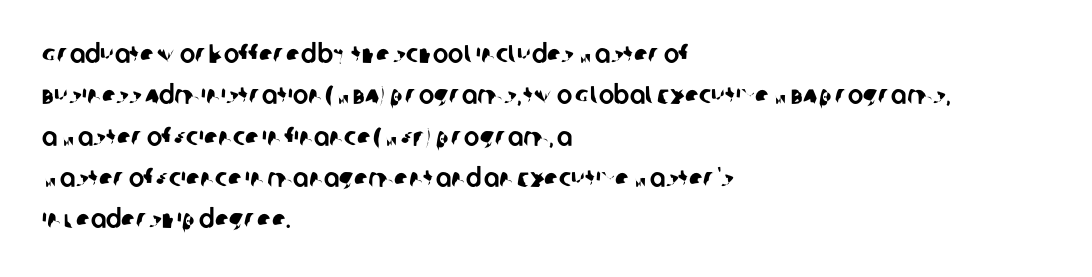
Q: Is the text underlined? A: No.
Q: How is the paragraph aligned? A: Left-aligned.
Q: Is the spacing between letters normal or unusually wide? A: Normal.
Q: Is the spacing between lines tight, normal or loose? A: Normal.
